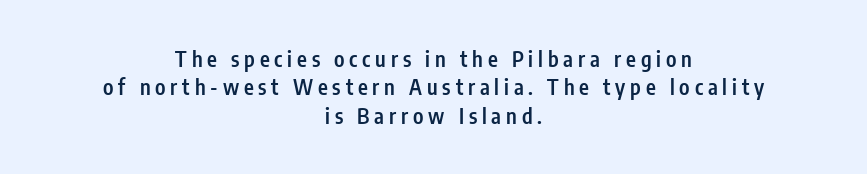
Unmarked baselines from the first word to the last. Whoever set this chose a conventional vertical rhythm. The lines are quadded center. Tracking here is generous; glyphs stand well apart from one another.
